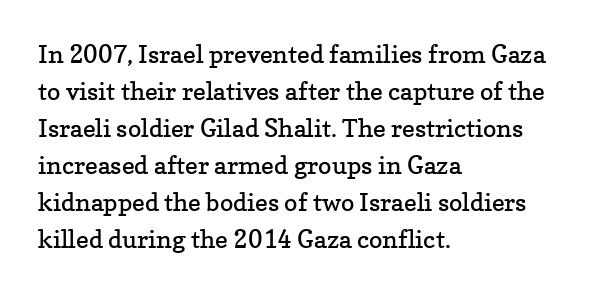
{"italic": "no", "bold": "no", "underline": "no", "align": "left", "line_spacing": "normal", "line_spacing_ratio": 1.48, "letter_spacing": "normal", "letter_spacing_em": 0.0, "glyph_px": 25}
